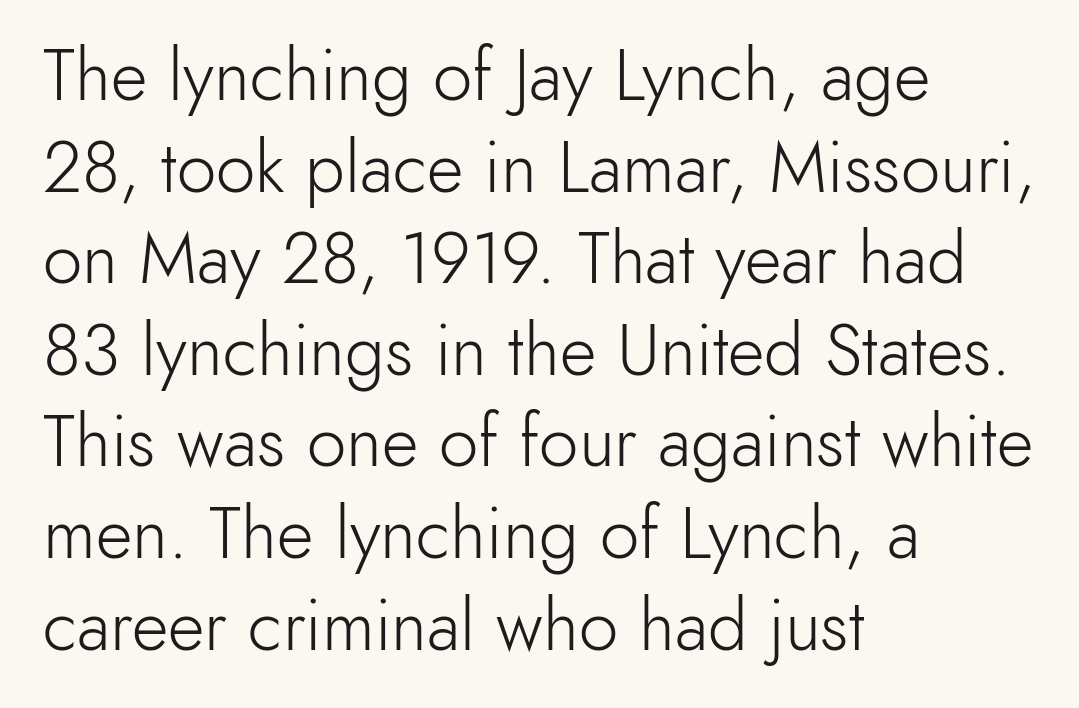
{"serif": "no", "italic": "no", "bold": "no", "weight": "light", "width": "normal", "x_height": "small", "monospaced": "no", "underline": "no", "align": "left", "line_spacing": "normal", "line_spacing_ratio": 1.29, "letter_spacing": "normal", "letter_spacing_em": 0.0, "glyph_px": 71}
